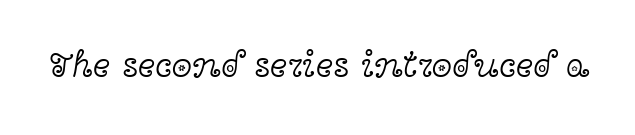
Q: Is the text bold? A: No.
Q: Is the text italic (slanted)? A: No, it is upright.
Q: Is the typeface a serif or a sans-serif typeface? A: Serif.
Q: Is the text underlined? A: No.
Q: Is the spacing between letters normal or unusually wide? A: Normal.
Q: Width (condensed, normal, or wide)? A: Wide.
Q: x-height? A: Medium.
Q: Monospaced? A: No.
